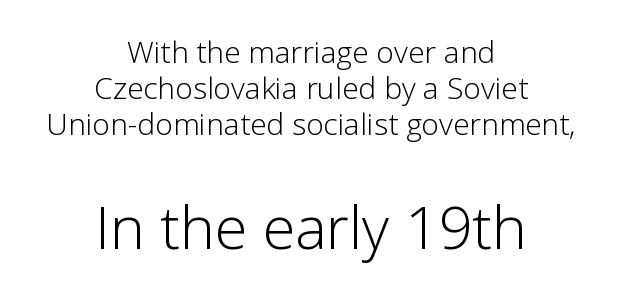
{"serif": "no", "italic": "no", "bold": "no", "weight": "light", "width": "normal", "stroke_contrast": "low", "x_height": "medium", "monospaced": "no", "underline": "no", "align": "center", "line_spacing_ratio": 1.2, "letter_spacing": "normal", "letter_spacing_em": 0.0, "larger_block": "second", "size_ratio": 1.97, "glyph_px": 59}
